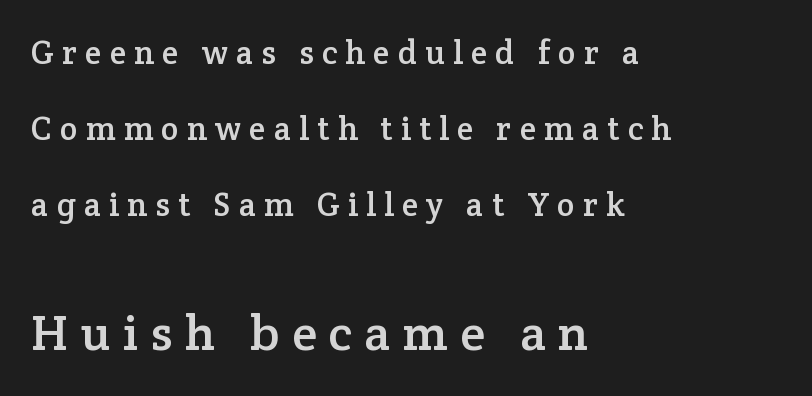
Caption: expanded tracking, letters set apart. This layout puts the modest block above and the oversized block below. Classification — serif. Proportional: the letters do not fall into vertical columns.
